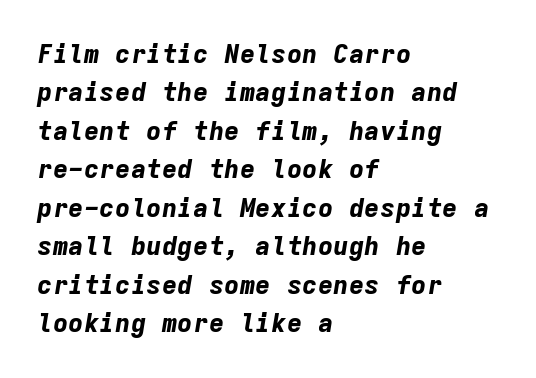
{"italic": "yes", "lean": "right", "slant_degrees": 9, "bold": "yes", "underline": "no", "align": "left", "line_spacing": "normal", "line_spacing_ratio": 1.48, "letter_spacing": "normal", "letter_spacing_em": 0.0, "glyph_px": 26}
